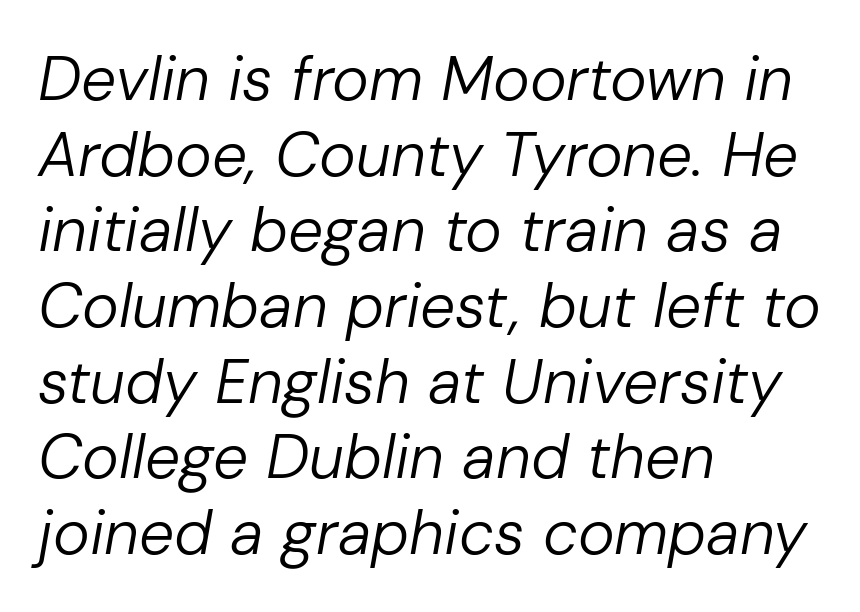
Q: Is the text bold? A: No.
Q: Is the text italic (slanted)? A: Yes, it leans right by about 10 degrees.
Q: Is the text underlined? A: No.
Q: How is the paragraph aligned? A: Left-aligned.
Q: Is the spacing between letters normal or unusually wide? A: Normal.
Q: Width (condensed, normal, or wide)? A: Normal.
Q: Stroke contrast? A: Low.
Q: x-height? A: Medium.
Q: Monospaced? A: No.
